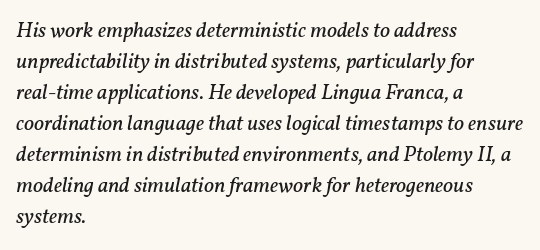
Q: Is the text bold? A: No.
Q: Is the text italic (slanted)? A: Yes, it leans right by about 11 degrees.
Q: Is the text underlined? A: No.
Q: How is the paragraph aligned? A: Left-aligned.
Q: Is the spacing between letters normal or unusually wide? A: Normal.
Q: Is the spacing between lines tight, normal or loose? A: Normal.
